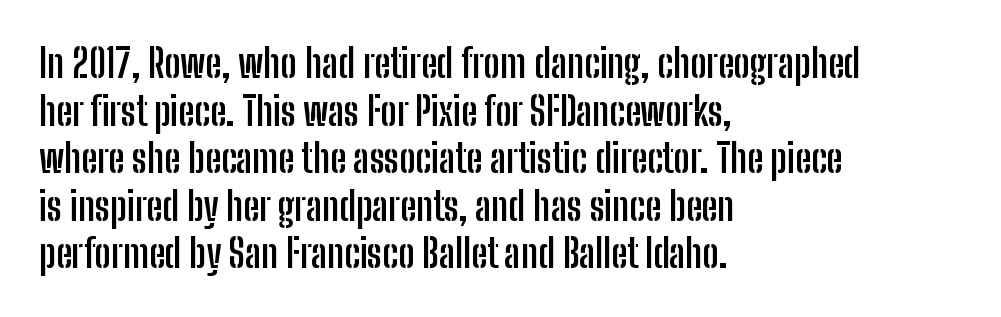
{"serif": "no", "italic": "no", "bold": "yes", "weight": "semibold", "width": "condensed", "stroke_contrast": "low", "x_height": "medium", "monospaced": "no", "underline": "no", "align": "left", "line_spacing_ratio": 1.22, "letter_spacing": "normal", "letter_spacing_em": 0.0, "glyph_px": 39}
